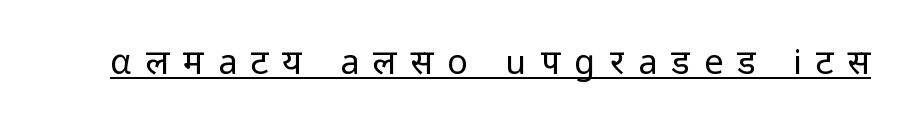
{"serif": "no", "italic": "no", "bold": "no", "weight": "regular", "width": "normal", "stroke_contrast": "low", "x_height": "medium", "monospaced": "no", "underline": "yes", "letter_spacing": "wide", "letter_spacing_em": 0.42, "glyph_px": 34}
